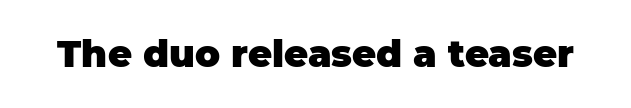
The image shows 37 px heavy sans-serif type, upright; set normal letter spacing, not underlined; low stroke contrast and a large x-height.
